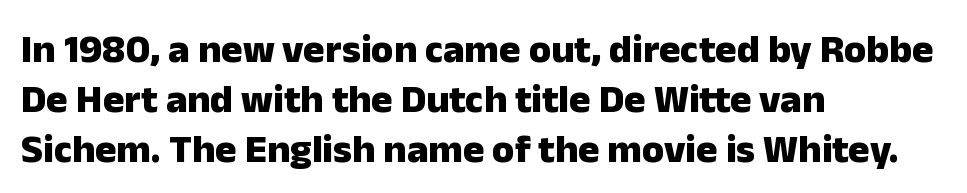
The image shows 40 px heavy sans-serif type, upright; set left-aligned, normal line spacing (1.25x), normal letter spacing, not underlined; low stroke contrast and a medium x-height.
